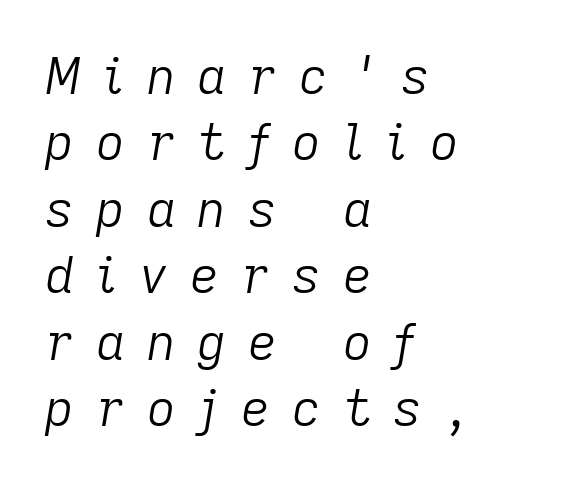
Q: Is the text bold? A: No.
Q: Is the text italic (slanted)? A: Yes, it leans right by about 9 degrees.
Q: Is the text underlined? A: No.
Q: How is the paragraph aligned? A: Left-aligned.
Q: Is the spacing between letters normal or unusually wide? A: Unusually wide.
Q: Is the spacing between lines tight, normal or loose? A: Normal.
Q: Width (condensed, normal, or wide)? A: Normal.
Q: Stroke contrast? A: Low.
Q: x-height? A: Medium.
Q: Monospaced? A: No.
